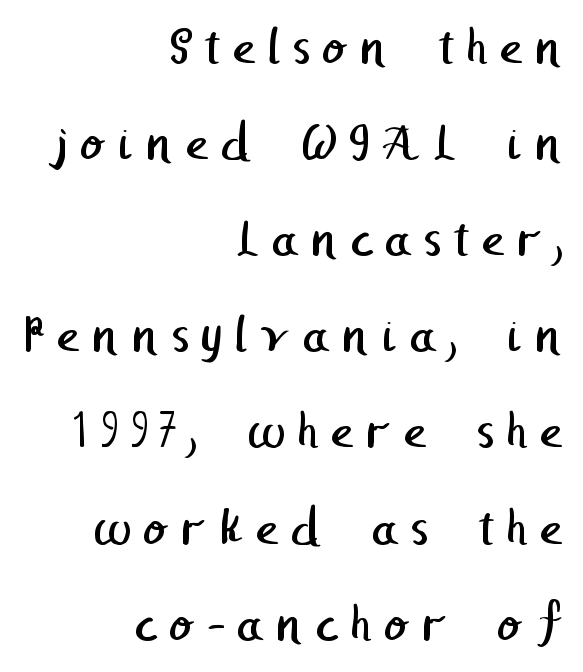
{"serif": "no", "bold": "no", "weight": "regular", "width": "normal", "stroke_contrast": "low", "x_height": "medium", "underline": "no", "align": "right", "line_spacing_ratio": 1.78, "letter_spacing": "wide", "letter_spacing_em": 0.23, "glyph_px": 54}
